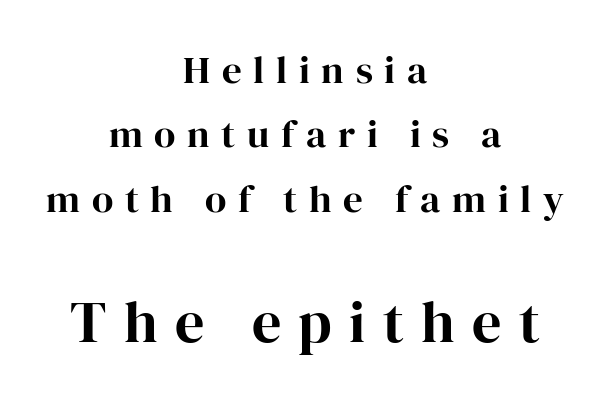
{"serif": "yes", "italic": "no", "width": "normal", "stroke_contrast": "high", "x_height": "medium", "monospaced": "no", "underline": "no", "align": "center", "line_spacing": "normal", "line_spacing_ratio": 1.65, "letter_spacing": "wide", "letter_spacing_em": 0.3, "larger_block": "second", "size_ratio": 1.49, "glyph_px": 58}
